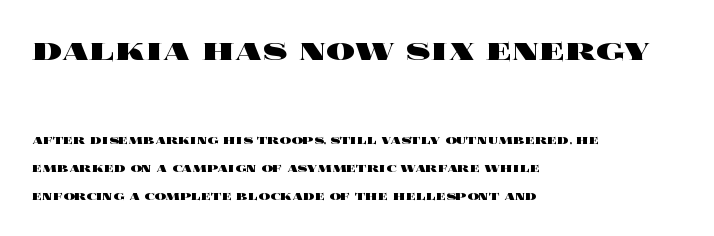
The typesetting leans heavy: a genuine bold. Short and long lines alike share a common starting point at left. The rendering uses natural spacing where letterforms have individual widths. Rendered with straight, roman letterforms. Beneath every word, the page is bare.
